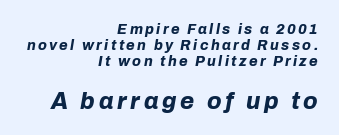
Q: Is the text bold? A: Yes.
Q: Is the text italic (slanted)? A: Yes, it leans right by about 10 degrees.
Q: Is the text underlined? A: No.
Q: How is the paragraph aligned? A: Right-aligned.
Q: Is the spacing between lines tight, normal or loose? A: Tight.
Q: Which block of text is set in a larger size, the first (top) or the second (bottom)? A: The second (bottom) one.
